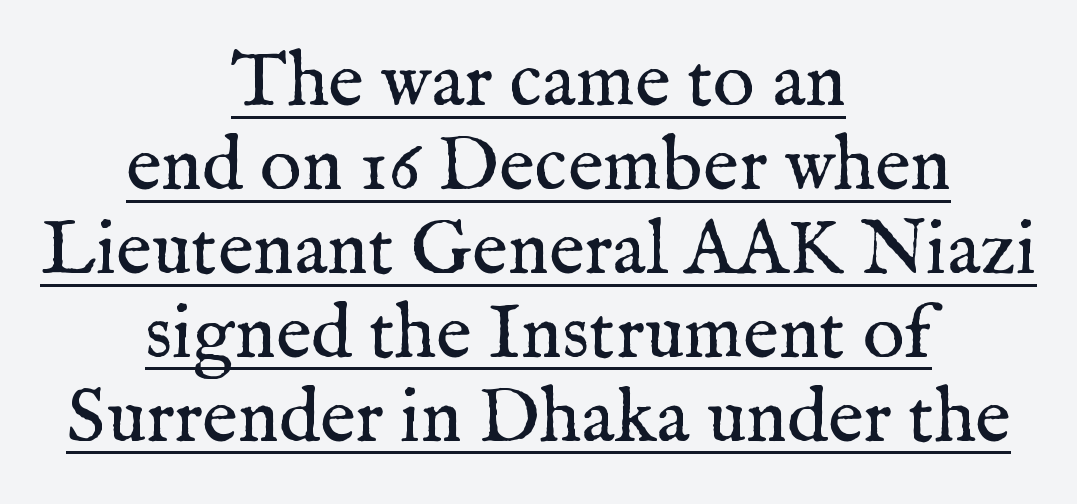
{"serif": "yes", "italic": "no", "bold": "no", "weight": "regular", "width": "normal", "stroke_contrast": "medium", "x_height": "medium", "monospaced": "no", "underline": "yes", "align": "center", "line_spacing": "tight", "line_spacing_ratio": 1.09, "letter_spacing": "normal", "letter_spacing_em": 0.0, "glyph_px": 77}
